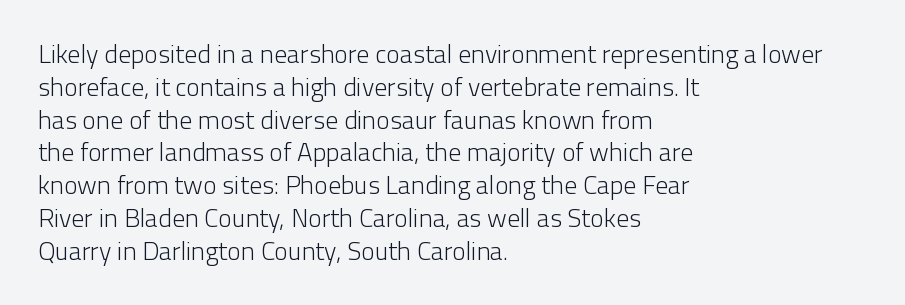
Q: Is the text bold? A: No.
Q: Is the text italic (slanted)? A: No, it is upright.
Q: Is the text underlined? A: No.
Q: How is the paragraph aligned? A: Left-aligned.
Q: Is the spacing between letters normal or unusually wide? A: Normal.
Q: Is the spacing between lines tight, normal or loose? A: Normal.
